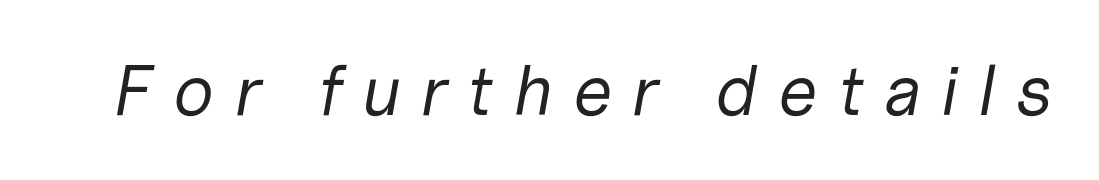
{"italic": "yes", "lean": "right", "slant_degrees": 10, "bold": "no", "weight": "regular", "width": "normal", "stroke_contrast": "low", "x_height": "medium", "monospaced": "no", "underline": "no", "letter_spacing": "wide", "letter_spacing_em": 0.27, "glyph_px": 71}
